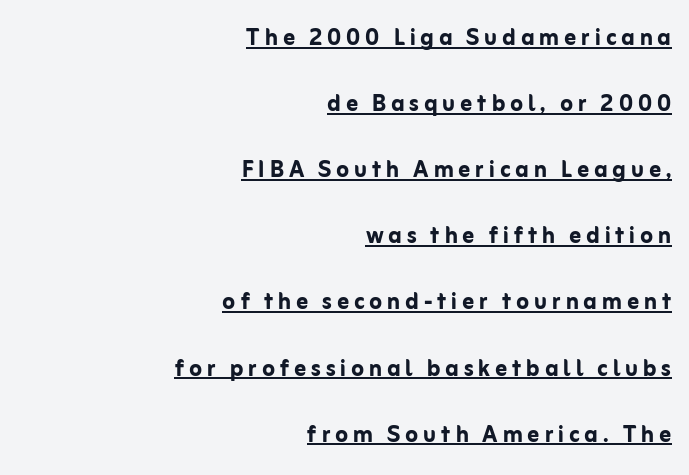
The image shows 29 px semibold sans-serif type, upright; set right-aligned, loose line spacing (2.28x), underlined; low stroke contrast and a medium x-height.
